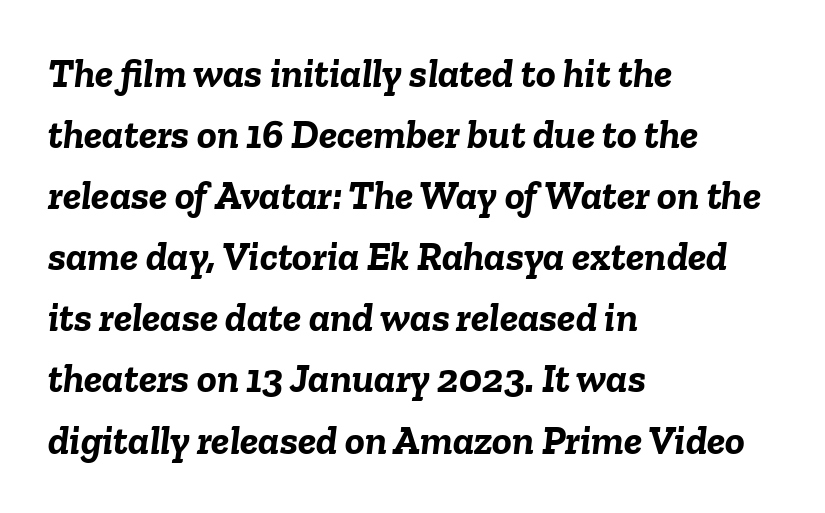
Q: Is the text bold? A: Yes.
Q: Is the text italic (slanted)? A: Yes, it leans right by about 6 degrees.
Q: Is the text underlined? A: No.
Q: How is the paragraph aligned? A: Left-aligned.
Q: Is the spacing between letters normal or unusually wide? A: Normal.
Q: Is the spacing between lines tight, normal or loose? A: Normal.
Q: Width (condensed, normal, or wide)? A: Normal.
Q: Stroke contrast? A: Low.
Q: x-height? A: Medium.
Q: Monospaced? A: No.
